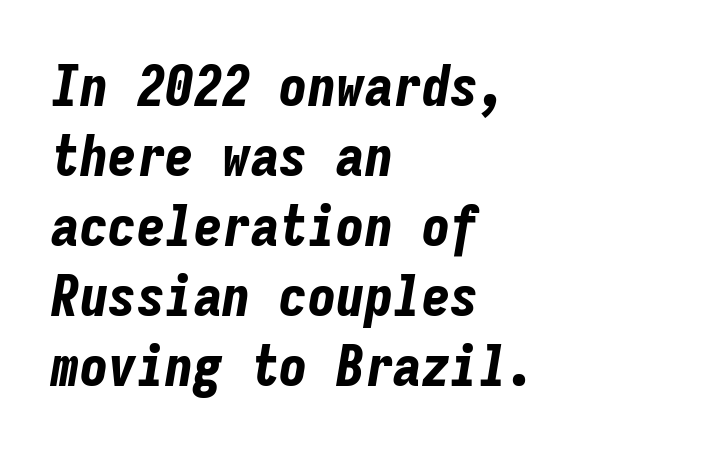
Q: Is the text bold? A: Yes.
Q: Is the text italic (slanted)? A: Yes, it leans right by about 9 degrees.
Q: Is the text underlined? A: No.
Q: How is the paragraph aligned? A: Left-aligned.
Q: Is the spacing between letters normal or unusually wide? A: Normal.
Q: Width (condensed, normal, or wide)? A: Condensed.
Q: Stroke contrast? A: Low.
Q: x-height? A: Medium.
Q: Monospaced? A: Yes.
